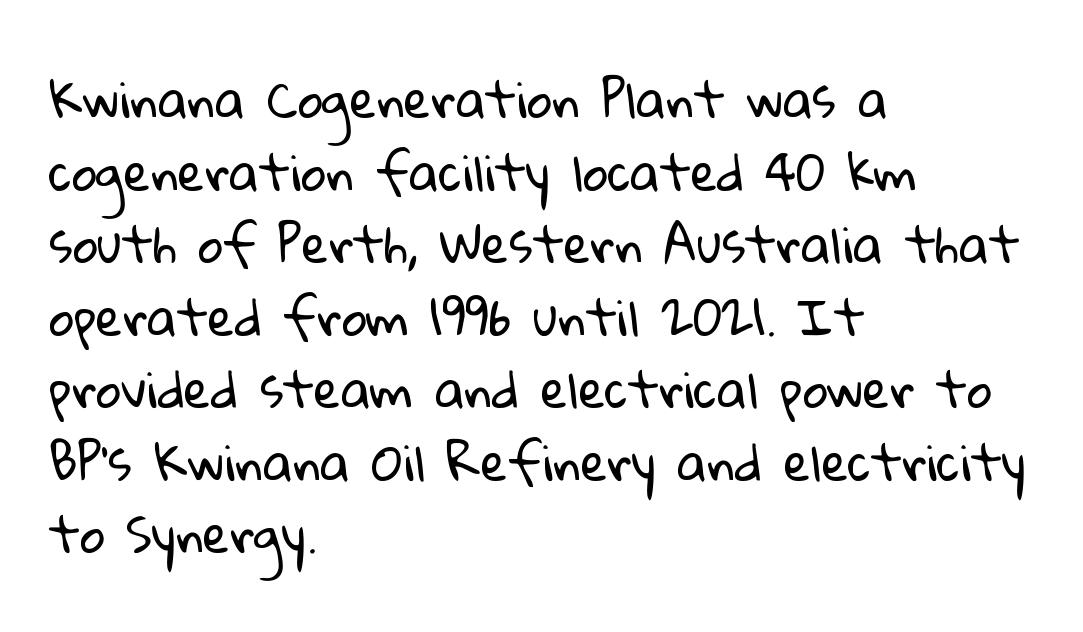
Honestly, the row spacing looks completely unremarkable. Is this a fixed-width face? No — the glyphs have proportional, varying widths. Does the type have serifs? No, each stem ends abruptly. Each stroke keeps to a modest, everyday thickness or less. A classic flush-left, rag-right setting is used for this passage.
